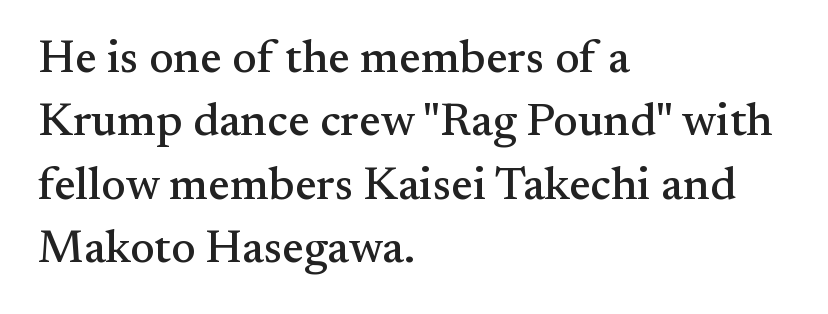
The letters carry serifs — small finishing strokes at the ends of their stems. Rendered with straight, roman letterforms. Left-aligned paragraph, ragged on the right. Descender tails drop into unmarked territory.
